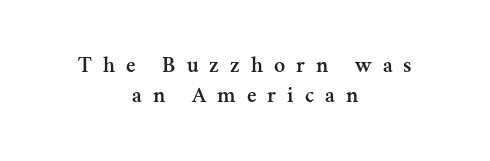
{"italic": "no", "underline": "no", "align": "center", "line_spacing": "normal", "line_spacing_ratio": 1.32, "letter_spacing": "wide", "letter_spacing_em": 0.48, "glyph_px": 23}
